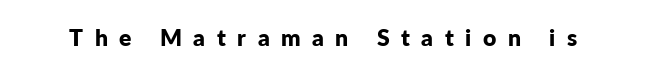
Q: Is the text bold? A: Yes.
Q: Is the text italic (slanted)? A: No, it is upright.
Q: Is the text underlined? A: No.
Q: Is the spacing between letters normal or unusually wide? A: Unusually wide.
